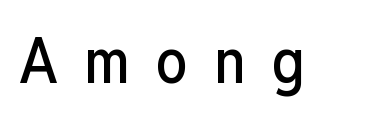
The image shows 63 px condensed sans-serif type, upright; set unusually wide letter spacing (+0.42 em), not underlined; low stroke contrast and a medium x-height.
